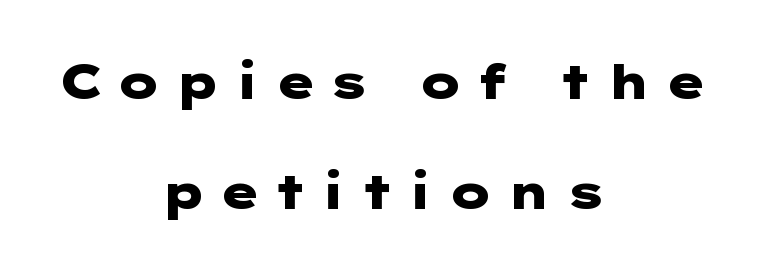
{"serif": "no", "italic": "no", "bold": "yes", "weight": "heavy", "width": "wide", "stroke_contrast": "low", "x_height": "medium", "underline": "no", "align": "center", "line_spacing": "loose", "line_spacing_ratio": 2.3, "letter_spacing": "wide", "letter_spacing_em": 0.27, "glyph_px": 48}
